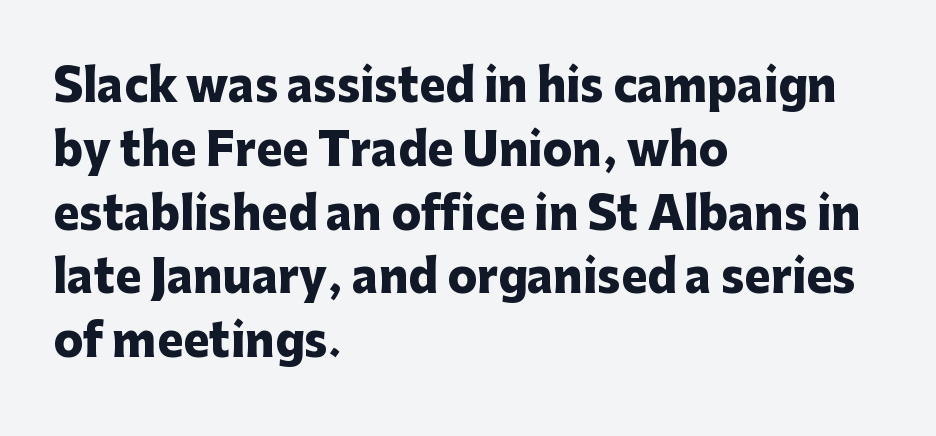
The image shows 44 px heavy sans-serif type, upright; set left-aligned, normal line spacing (1.45x), normal letter spacing, not underlined; low stroke contrast and a medium x-height.
